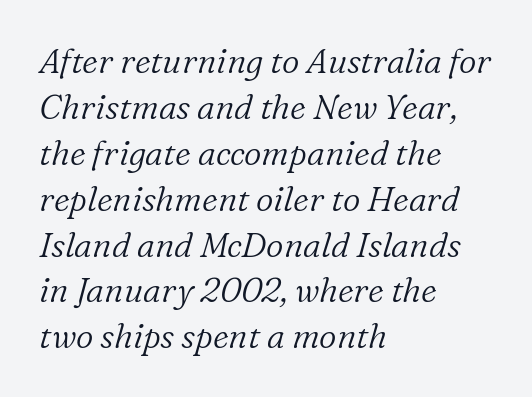
{"serif": "yes", "italic": "yes", "lean": "right", "slant_degrees": 16, "bold": "no", "weight": "light", "width": "normal", "stroke_contrast": "low", "x_height": "medium", "monospaced": "no", "underline": "no", "align": "left", "line_spacing": "normal", "line_spacing_ratio": 1.35, "letter_spacing": "normal", "letter_spacing_em": 0.0, "glyph_px": 34}
